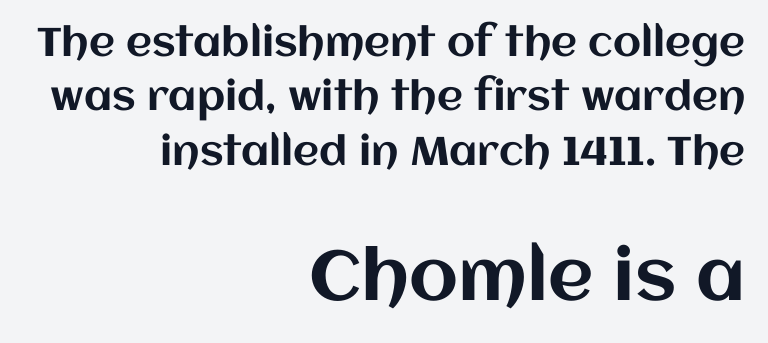
The image shows 70 px text type, upright; set right-aligned, normal line spacing (1.36x), normal letter spacing, not underlined; the second (bottom) block is 1.75x larger; medium stroke contrast and a large x-height.
